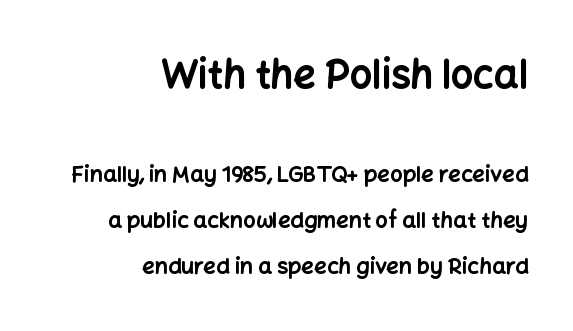
{"serif": "no", "italic": "no", "bold": "yes", "weight": "bold", "width": "normal", "stroke_contrast": "low", "x_height": "medium", "monospaced": "no", "underline": "no", "align": "right", "line_spacing": "loose", "line_spacing_ratio": 2.08, "letter_spacing": "normal", "letter_spacing_em": 0.0, "larger_block": "first", "size_ratio": 1.77, "glyph_px": 39}
